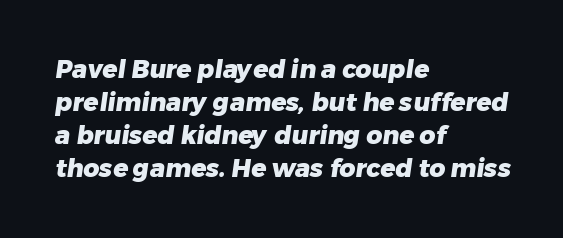
{"bold": "yes", "underline": "no", "align": "left", "line_spacing": "normal", "line_spacing_ratio": 1.32, "letter_spacing": "normal", "letter_spacing_em": 0.0, "glyph_px": 25}
